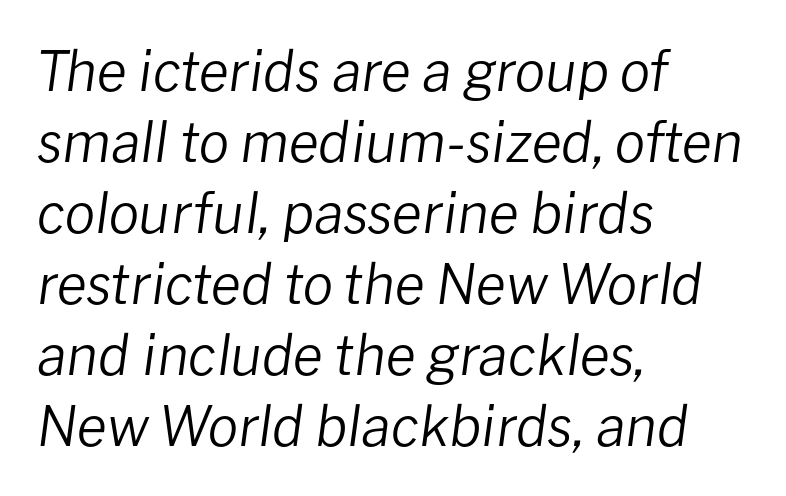
{"italic": "yes", "lean": "right", "slant_degrees": 8, "bold": "no", "weight": "regular", "width": "normal", "stroke_contrast": "low", "x_height": "medium", "monospaced": "no", "underline": "no", "align": "left", "line_spacing": "normal", "line_spacing_ratio": 1.29, "letter_spacing": "normal", "letter_spacing_em": 0.0, "glyph_px": 55}
